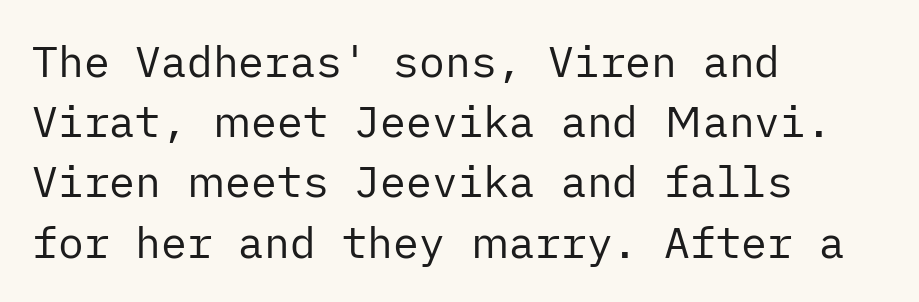
{"serif": "no", "italic": "no", "bold": "no", "weight": "regular", "width": "normal", "stroke_contrast": "low", "x_height": "medium", "underline": "no", "align": "left", "line_spacing": "normal", "line_spacing_ratio": 1.4, "letter_spacing": "normal", "letter_spacing_em": 0.0, "glyph_px": 43}
